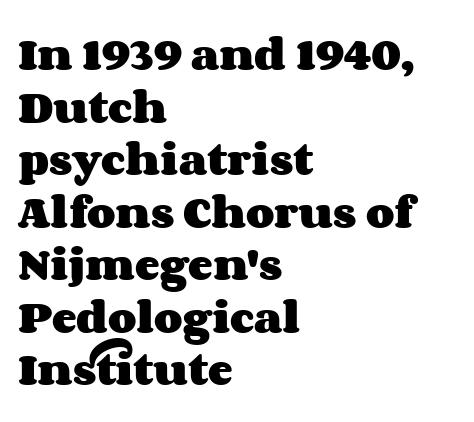
The image shows 37 px heavy, wide type, upright; set left-aligned, normal line spacing (1.42x), normal letter spacing, not underlined; medium stroke contrast and a large x-height.
